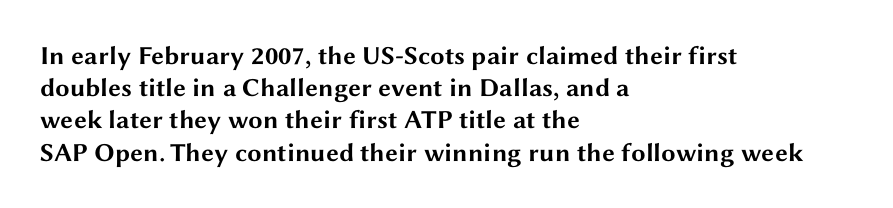
The image shows 26 px bold type, upright; set left-aligned, line spacing 1.24x, normal letter spacing, not underlined.
